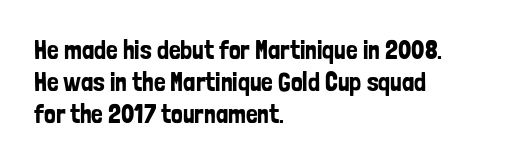
The image shows 26 px text type, upright; set left-aligned, line spacing 1.24x, normal letter spacing, not underlined.
